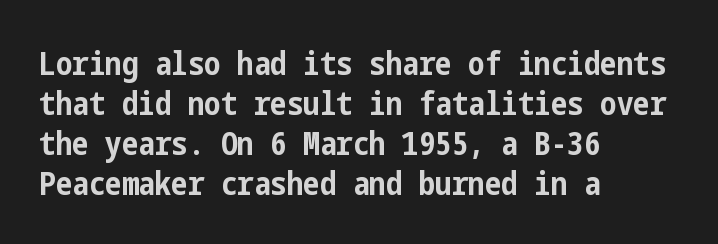
{"serif": "no", "italic": "no", "bold": "yes", "weight": "bold", "width": "condensed", "stroke_contrast": "low", "x_height": "medium", "underline": "no", "align": "left", "line_spacing_ratio": 1.21, "letter_spacing": "normal", "letter_spacing_em": 0.0, "glyph_px": 33}
